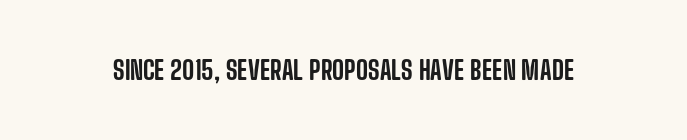
The image shows 26 px text type, upright; set normal letter spacing, not underlined.
